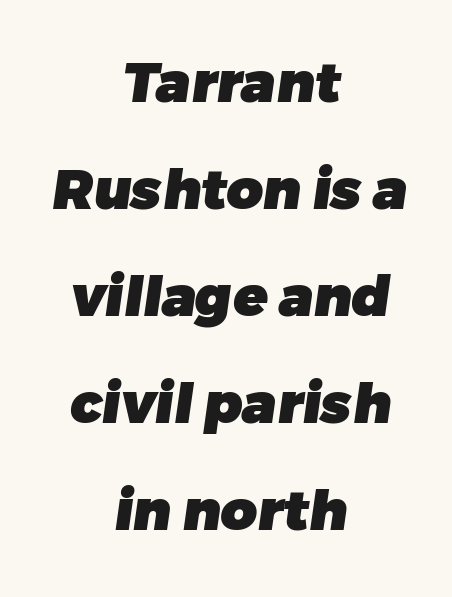
The letters advance in unequal steps, a hallmark of proportional type. The zone under the glyphs is completely vacant. Each new line begins a long way beneath the previous one. Each letter's strokes conclude bluntly, with no projecting serifs. The typesetting leans heavy: a genuine bold.
